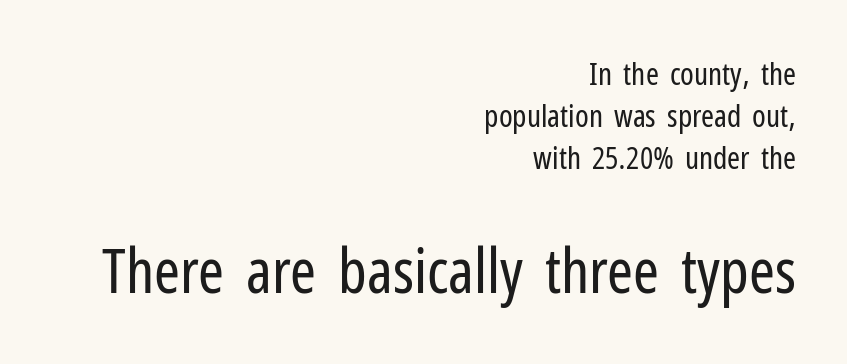
Q: Is the text bold? A: No.
Q: Is the text italic (slanted)? A: No, it is upright.
Q: Is the typeface a serif or a sans-serif typeface? A: Sans-serif.
Q: Is the text underlined? A: No.
Q: How is the paragraph aligned? A: Right-aligned.
Q: Is the spacing between letters normal or unusually wide? A: Normal.
Q: Is the spacing between lines tight, normal or loose? A: Normal.
Q: Which block of text is set in a larger size, the first (top) or the second (bottom)? A: The second (bottom) one.
Q: Width (condensed, normal, or wide)? A: Condensed.
Q: Stroke contrast? A: Low.
Q: x-height? A: Medium.
Q: Monospaced? A: No.
